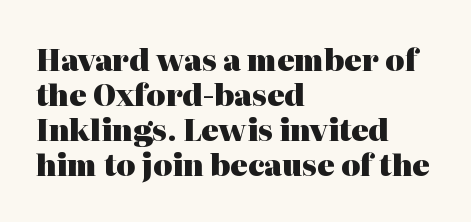
The image shows 29 px heavy serif type, upright; set left-aligned, line spacing 1.21x, normal letter spacing, not underlined; high stroke contrast and a medium x-height.
